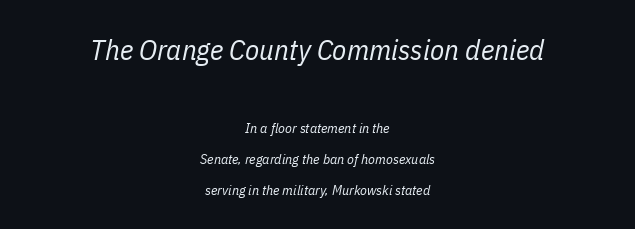
The image shows 29 px regular-weight, condensed type, italic (leaning right); set centered, loose line spacing (2.22x), normal letter spacing, not underlined; the first (top) block is 2.07x larger; low stroke contrast and a medium x-height.
